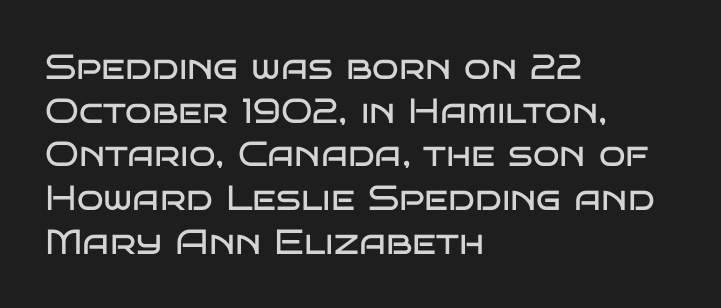
Any mark beneath the type? The region is blank. Evenly set lines give the paragraph a standard silhouette. There is no visible air inserted between adjacent glyphs. These lines are rendered in a variable-pitch font. If you drew a ruler down the left edge, every line would touch it. Letterform terminals end flat and unadorned throughout the passage.
